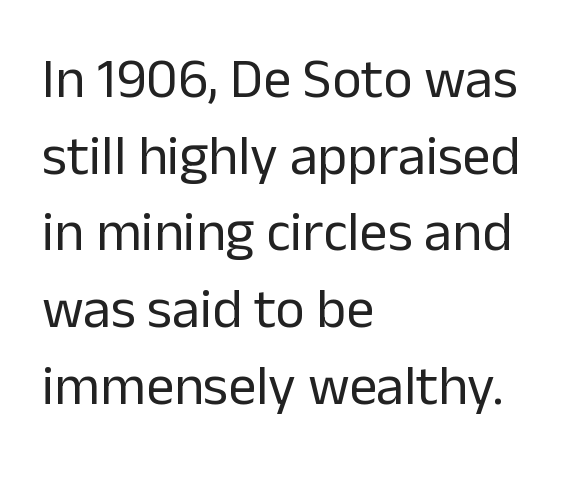
Visually the block forms a straight wall on the left and a jagged coastline on the right. The rendering shows plain stroke endings on the letterforms — a sans-serif design. Every stem runs plumb, perpendicular to the baseline. Whoever set this chose a conventional vertical rhythm. Letters rest on an invisible, unmarked baseline.
